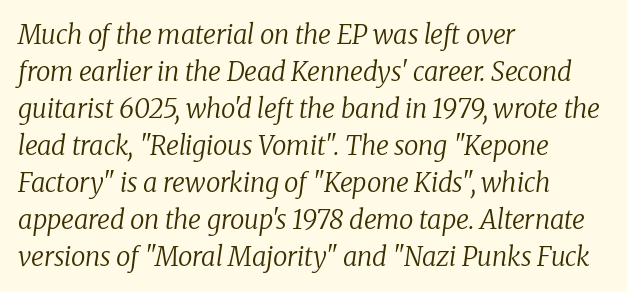
Q: Is the text bold? A: No.
Q: Is the text italic (slanted)? A: Yes, it leans right by about 8 degrees.
Q: Is the text underlined? A: No.
Q: How is the paragraph aligned? A: Left-aligned.
Q: Is the spacing between letters normal or unusually wide? A: Normal.
Q: Is the spacing between lines tight, normal or loose? A: Normal.
